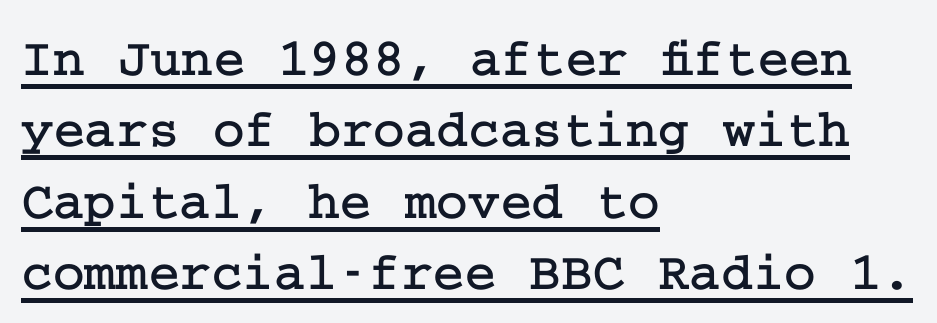
Layout note: lines flush left. Italic? Not at all — the glyphs are vertical. Little horizontal feet cap the strokes, marking this as serif type. The passage shown is underscored from start to finish. Default kerning and tracking; the words read as compact shapes. The rows are spaced the way most documents space them.
